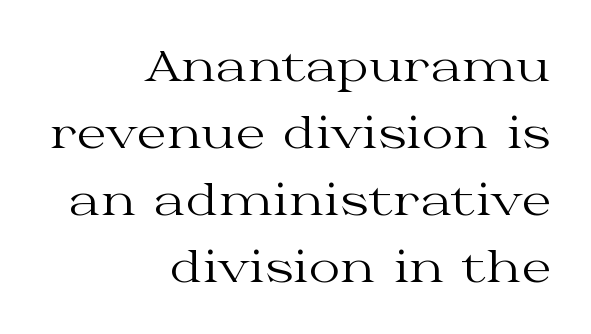
Spacing verdict: proportional, widths tailored to each character. Is the stroke heavy? The answer is a plain regular-or-lighter. Normally led — the rows are evenly, conventionally spaced. This rendering leaves character spacing at its baseline value. Teacher's note: observe the even right margin — that is flush-right alignment. The gap between lines stays unmarked.
